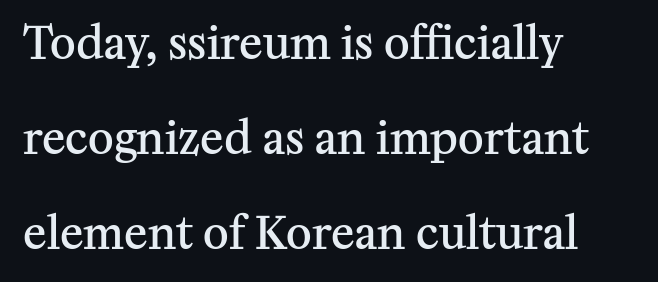
{"serif": "yes", "italic": "no", "bold": "semi", "weight": "semibold", "width": "normal", "stroke_contrast": "medium", "x_height": "medium", "monospaced": "no", "underline": "no", "align": "left", "line_spacing": "loose", "line_spacing_ratio": 2.16, "letter_spacing": "normal", "letter_spacing_em": 0.0, "glyph_px": 44}
